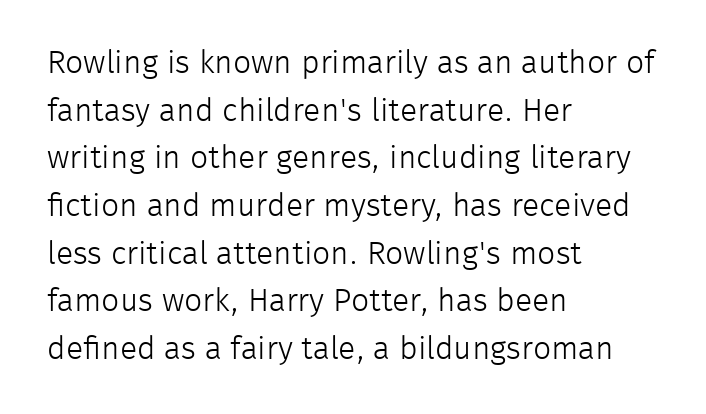
{"serif": "no", "italic": "no", "bold": "no", "weight": "light", "width": "normal", "stroke_contrast": "low", "x_height": "medium", "monospaced": "no", "underline": "no", "align": "left", "line_spacing": "normal", "line_spacing_ratio": 1.49, "letter_spacing": "normal", "letter_spacing_em": 0.0, "glyph_px": 32}
